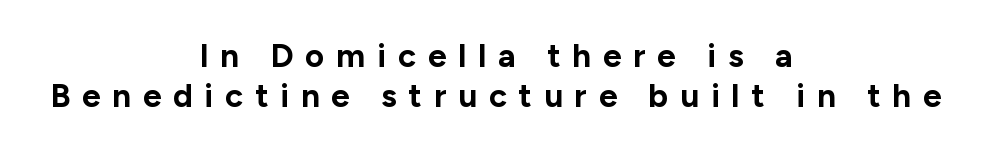
A sans-serif font was chosen for this passage. Unlike italic type, these characters show no tilt at all. Students, this is bold: see how much ink each stroke carries. Clear beneath every line of the passage. Visually the block forms a symmetrical silhouette, jagged on both flanks. The gaps between neighbouring characters are conspicuously large.
